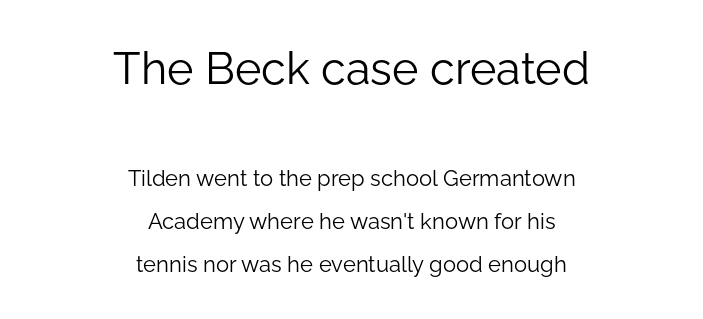
{"serif": "no", "italic": "no", "bold": "no", "weight": "light", "width": "normal", "stroke_contrast": "low", "x_height": "medium", "monospaced": "no", "underline": "no", "align": "center", "line_spacing": "loose", "line_spacing_ratio": 1.95, "letter_spacing": "normal", "letter_spacing_em": 0.0, "larger_block": "first", "size_ratio": 2.05, "glyph_px": 45}
